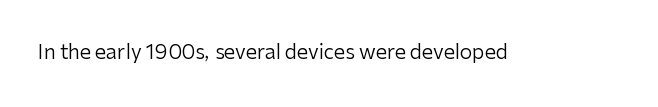
Q: Is the text bold? A: No.
Q: Is the text italic (slanted)? A: No, it is upright.
Q: Is the text underlined? A: No.
Q: Is the spacing between letters normal or unusually wide? A: Normal.
